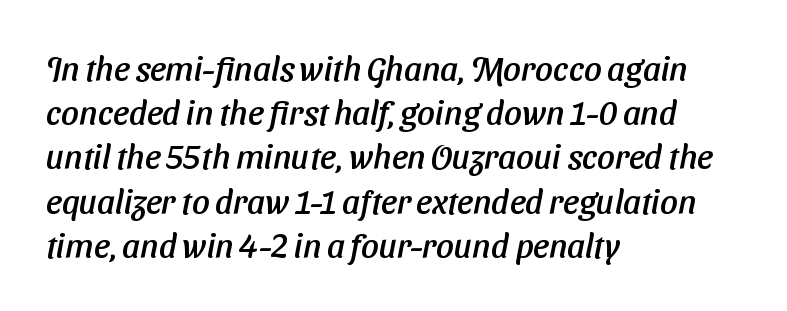
In CSS terms this would be text-align: left. The face used here is proportionally spaced, like ordinary book or web type. Any mark beneath the type? The region is blank. Nope, no serifs anywhere on these letters.
